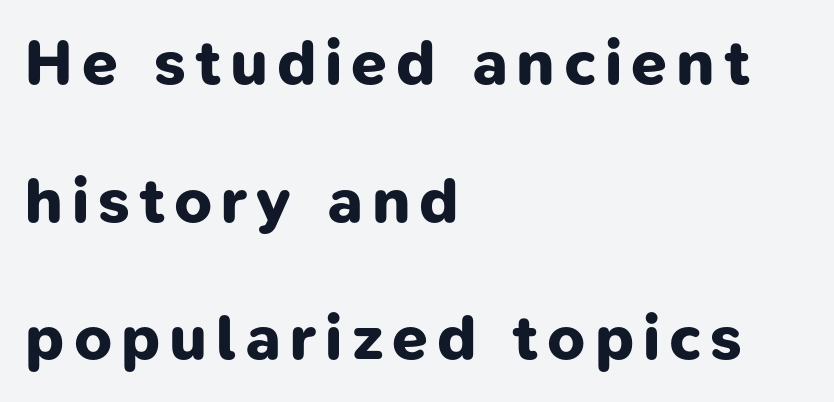
Looks like regular typesetting: each glyph gets only the width it needs. The foot of each line stays bare and open. Line beginnings align vertically; line endings do not. The designer dialed line spacing up above the default. The letters are bold, with thick, heavy strokes.
